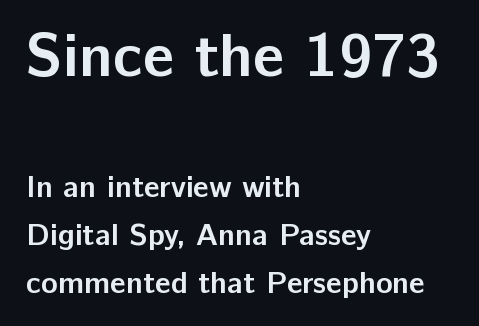
When letters stand straight like this, we call the style roman or upright. Plain, unruled lines of type. Large over small — that's the arrangement of the two blocks here. The passage shown is typed in a proportional face where columns would drift. The face used here has the dense, thick strokes of a bold.
